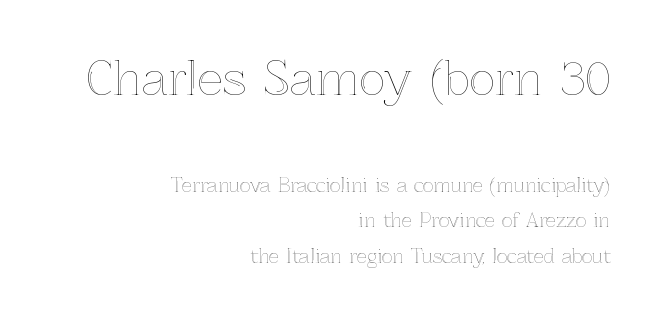
Q: Is the text italic (slanted)? A: No, it is upright.
Q: Is the text underlined? A: No.
Q: How is the paragraph aligned? A: Right-aligned.
Q: Is the spacing between letters normal or unusually wide? A: Normal.
Q: Is the spacing between lines tight, normal or loose? A: Loose.
Q: Which block of text is set in a larger size, the first (top) or the second (bottom)? A: The first (top) one.
Q: Width (condensed, normal, or wide)? A: Normal.
Q: x-height? A: Medium.
Q: Monospaced? A: No.
